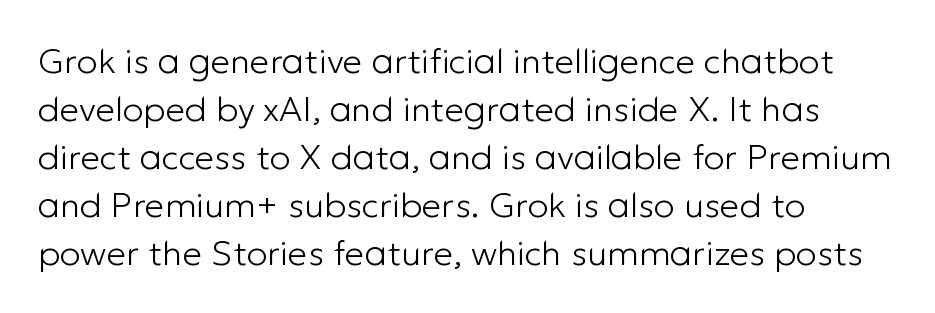
Q: Is the text bold? A: No.
Q: Is the text italic (slanted)? A: No, it is upright.
Q: Is the typeface a serif or a sans-serif typeface? A: Sans-serif.
Q: Is the text underlined? A: No.
Q: How is the paragraph aligned? A: Left-aligned.
Q: Is the spacing between letters normal or unusually wide? A: Normal.
Q: Is the spacing between lines tight, normal or loose? A: Normal.
Q: Width (condensed, normal, or wide)? A: Normal.
Q: Stroke contrast? A: Low.
Q: x-height? A: Medium.
Q: Monospaced? A: No.
